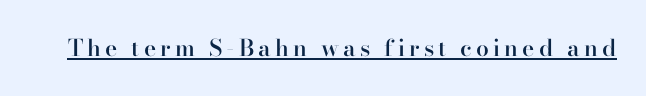
{"italic": "no", "bold": "semi", "underline": "yes", "glyph_px": 23}
